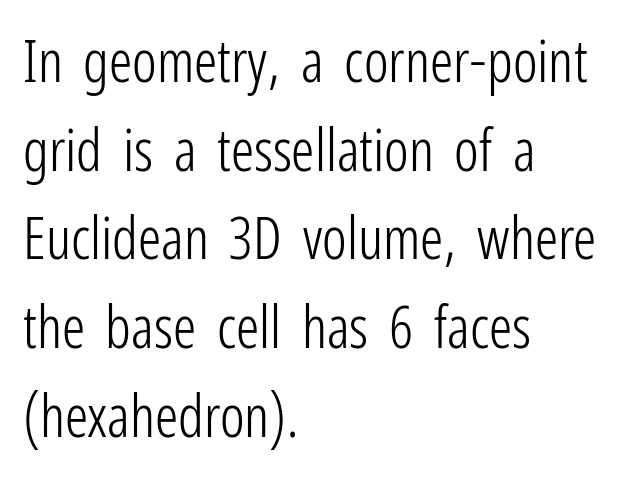
The image shows 58 px light, condensed sans-serif type, upright; set left-aligned, normal line spacing (1.53x), normal letter spacing, not underlined; low stroke contrast and a medium x-height.
